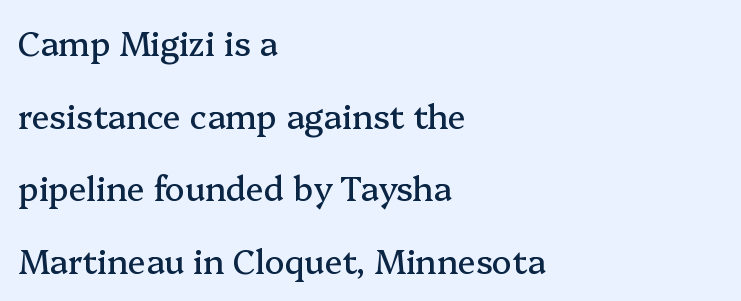
{"serif": "yes", "italic": "no", "width": "normal", "stroke_contrast": "medium", "x_height": "medium", "monospaced": "no", "underline": "no", "align": "left", "line_spacing": "loose", "line_spacing_ratio": 2.2, "letter_spacing": "normal", "letter_spacing_em": 0.0, "glyph_px": 33}
